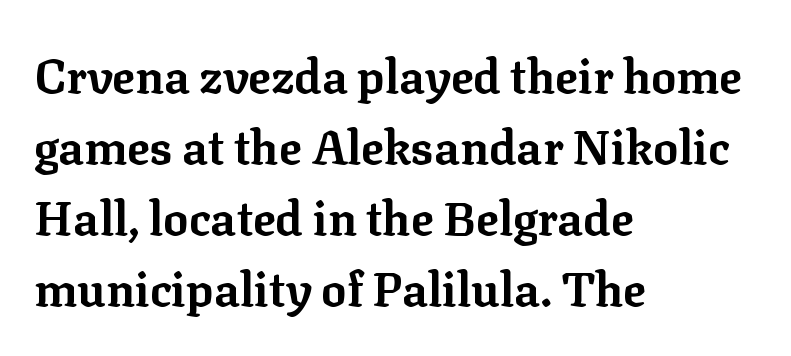
{"serif": "yes", "italic": "no", "bold": "yes", "weight": "bold", "width": "normal", "stroke_contrast": "low", "x_height": "medium", "monospaced": "no", "underline": "no", "align": "left", "line_spacing": "normal", "line_spacing_ratio": 1.51, "letter_spacing": "normal", "letter_spacing_em": 0.0, "glyph_px": 47}
